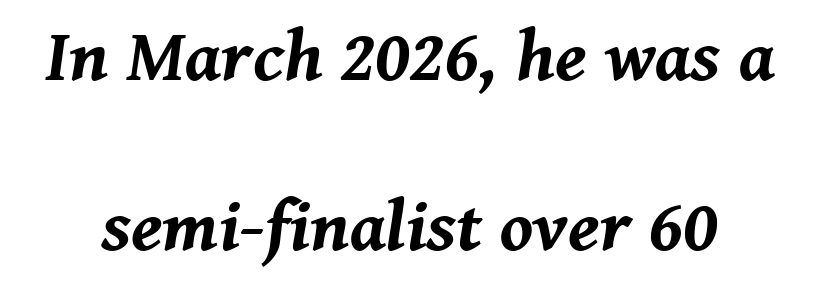
{"italic": "yes", "lean": "right", "slant_degrees": 8, "bold": "yes", "weight": "bold", "width": "normal", "stroke_contrast": "medium", "x_height": "medium", "monospaced": "no", "underline": "no", "line_spacing": "loose", "line_spacing_ratio": 2.33, "letter_spacing": "normal", "letter_spacing_em": 0.0, "glyph_px": 73}
